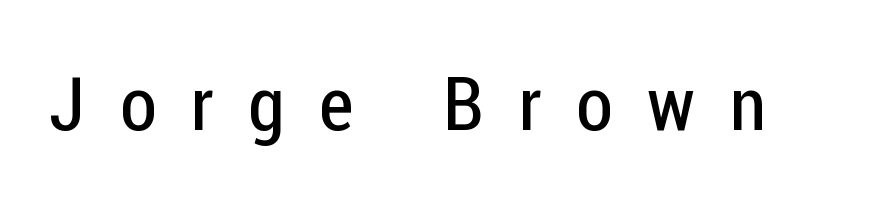
The passage shown is not underscored anywhere. Is there any slant? The stems are plumb. These lines are rendered in a variable-pitch font. Tracking here is generous; glyphs stand well apart from one another. Serifs: no, the terminals of the letterforms are clean. The weight would be labelled regular, book, light, or lighter still.
